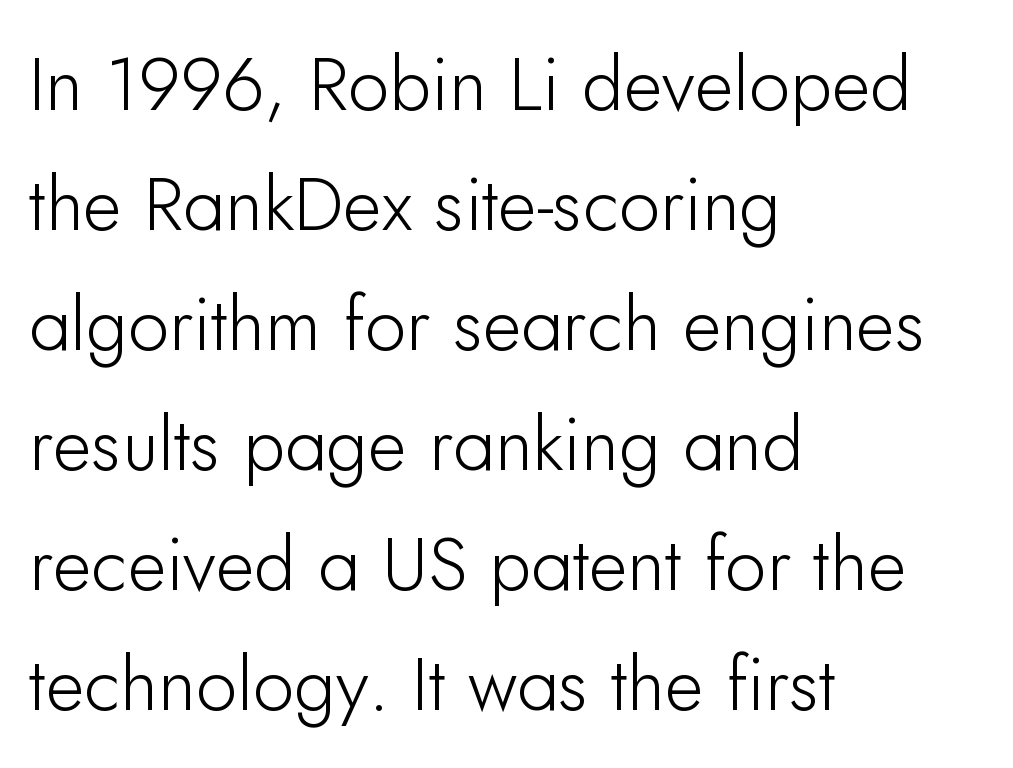
The image shows 75 px sans-serif type, upright; set left-aligned, normal line spacing (1.6x), normal letter spacing, not underlined; low stroke contrast and a small x-height.
